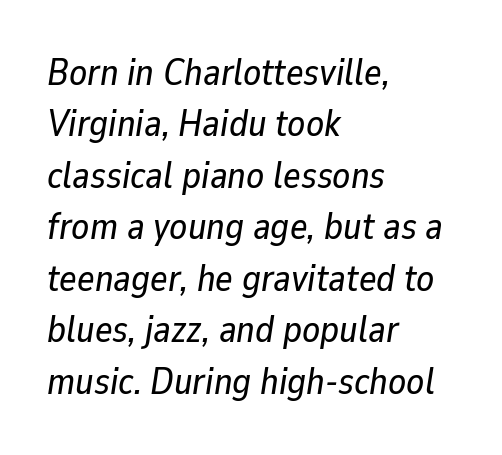
{"italic": "yes", "lean": "right", "slant_degrees": 9, "width": "normal", "stroke_contrast": "low", "x_height": "medium", "monospaced": "no", "underline": "no", "align": "left", "line_spacing": "normal", "line_spacing_ratio": 1.39, "letter_spacing": "normal", "letter_spacing_em": 0.0, "glyph_px": 37}
